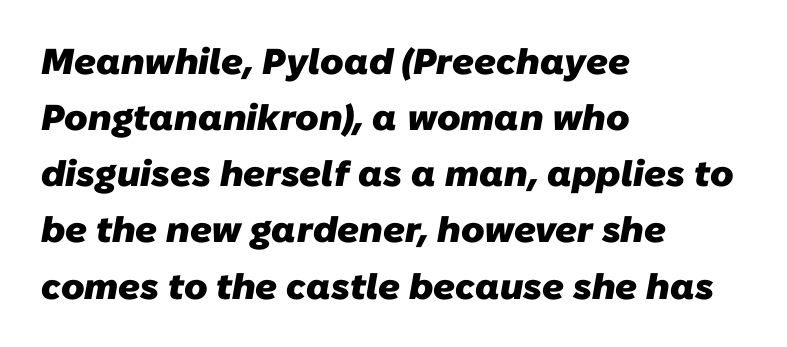
The type is set solid horizontally, with unmodified tracking. Proportional: the letters do not fall into vertical columns. The string is rendered with underlining switched off. The designer went with a sans here, leaving each stem footless. The rendering anchors every line to the left-hand side. Quick note: interline space is typical.
